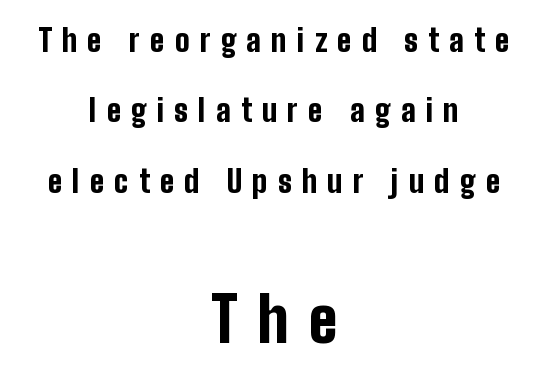
Q: Is the text bold? A: Yes.
Q: Is the text italic (slanted)? A: No, it is upright.
Q: Is the typeface a serif or a sans-serif typeface? A: Sans-serif.
Q: Is the text underlined? A: No.
Q: How is the paragraph aligned? A: Centered.
Q: Is the spacing between letters normal or unusually wide? A: Unusually wide.
Q: Is the spacing between lines tight, normal or loose? A: Loose.
Q: Which block of text is set in a larger size, the first (top) or the second (bottom)? A: The second (bottom) one.
Q: Width (condensed, normal, or wide)? A: Condensed.
Q: Stroke contrast? A: Low.
Q: x-height? A: Medium.
Q: Monospaced? A: No.
